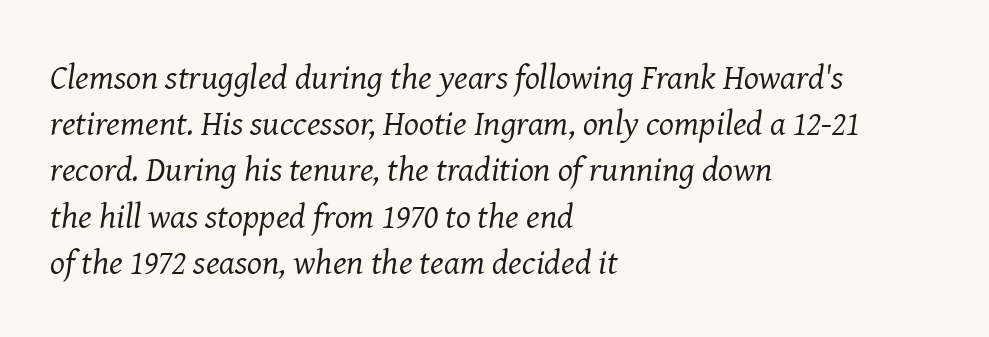
The image shows 35 px regular-weight serif type, italic (leaning right); set left-aligned, normal line spacing (1.32x), normal letter spacing, not underlined; medium stroke contrast and a medium x-height.
